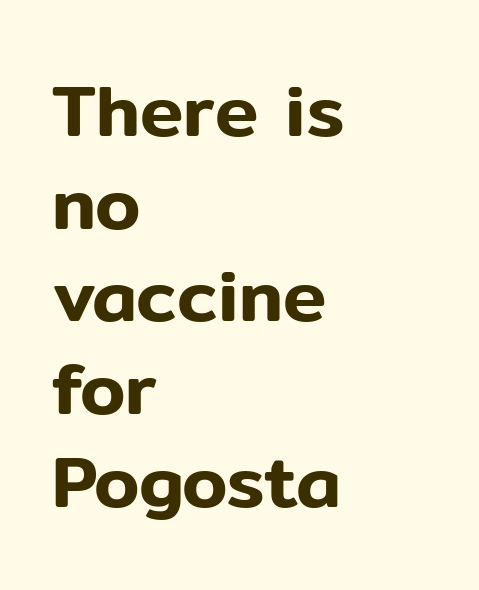
This rendering employs a face without finishing strokes, i.e., a sans-serif. The letters advance in unequal steps, a hallmark of proportional type. Caption: standard tracking, unaltered. The space beneath each line is pristine and unruled.
